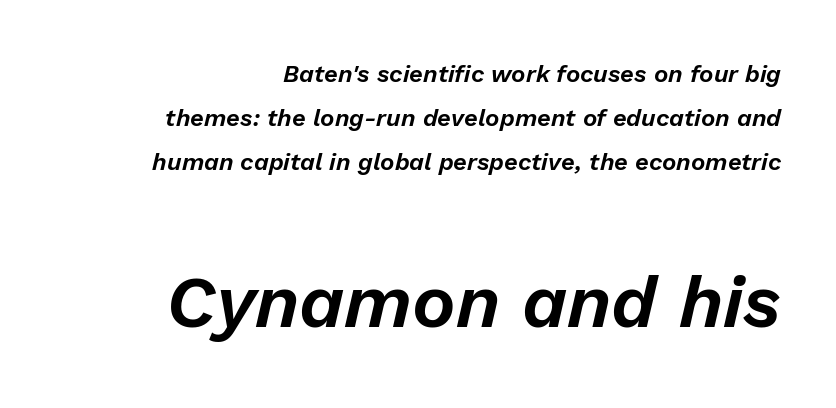
Q: Is the text italic (slanted)? A: Yes, it leans right by about 13 degrees.
Q: Is the text underlined? A: No.
Q: How is the paragraph aligned? A: Right-aligned.
Q: Is the spacing between letters normal or unusually wide? A: Normal.
Q: Which block of text is set in a larger size, the first (top) or the second (bottom)? A: The second (bottom) one.
Q: Width (condensed, normal, or wide)? A: Normal.
Q: Stroke contrast? A: Low.
Q: x-height? A: Medium.
Q: Monospaced? A: No.
